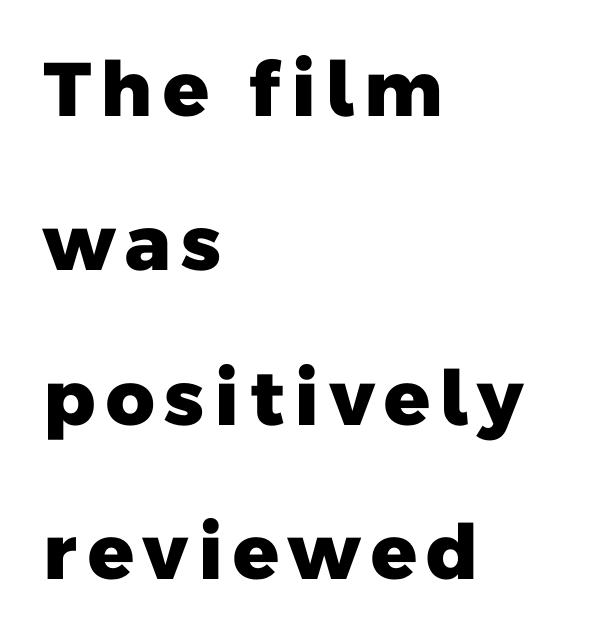
{"serif": "no", "bold": "yes", "weight": "heavy", "width": "normal", "stroke_contrast": "low", "x_height": "medium", "monospaced": "no", "underline": "no", "align": "left", "line_spacing": "loose", "line_spacing_ratio": 2.03, "glyph_px": 76}
